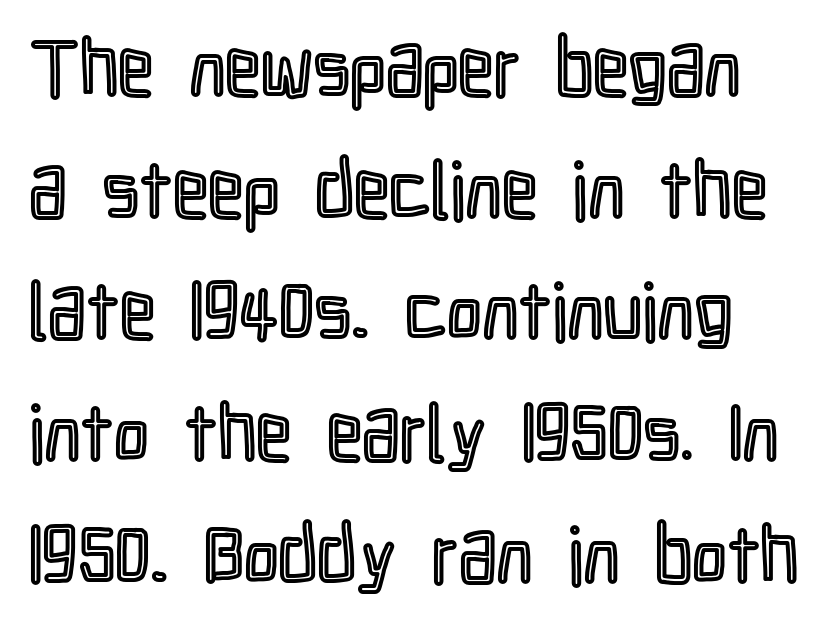
The image shows 79 px condensed type, upright; set normal line spacing (1.54x), normal letter spacing, not underlined; a medium x-height.
